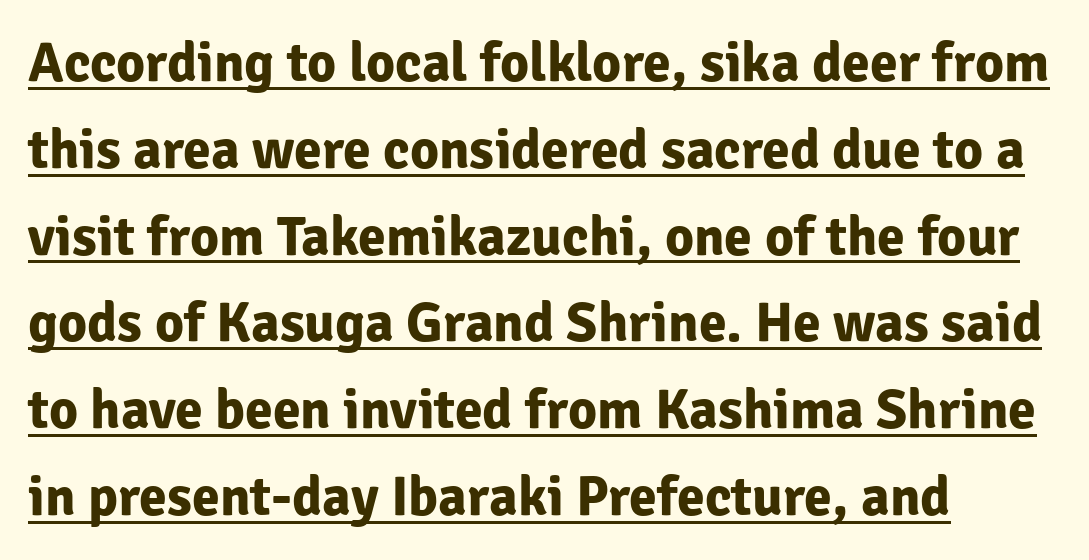
{"serif": "no", "italic": "no", "bold": "yes", "weight": "bold", "width": "normal", "stroke_contrast": "low", "x_height": "medium", "monospaced": "no", "underline": "yes", "align": "left", "line_spacing": "normal", "line_spacing_ratio": 1.55, "letter_spacing": "normal", "letter_spacing_em": 0.0, "glyph_px": 56}
